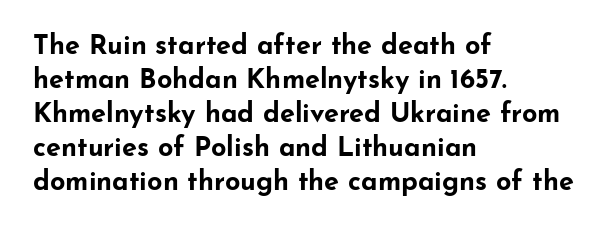
Does the weight exceed regular? Yes, all the way to bold. Short note: letters normally spaced. The space beneath each line is pristine and unruled. The typesetter chose a ragged-right arrangement here. Posture: vertical. The passage shown stacks its lines at a standard gap.
